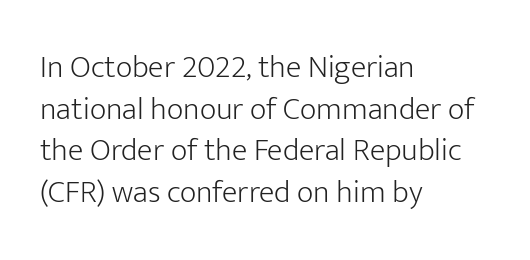
Think of a printed novel: that variable character pitch is what you see here. Anything drawn beneath the words? Only blank space. The face used here is a sans, in the tradition of grotesques and geometrics. Layout note: lines flush left. The face looks like a standard text weight, possibly lighter. The rendering uses a moderate line-height, typical for paragraphs.
